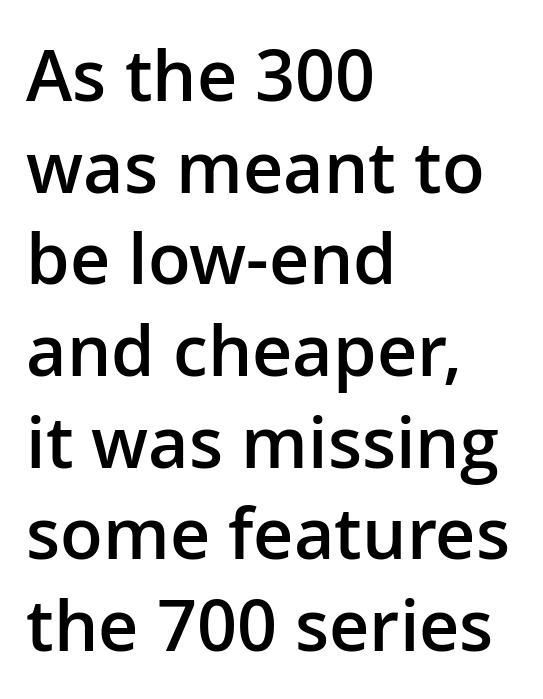
Q: Is the text bold? A: Semi-bold.
Q: Is the text italic (slanted)? A: No, it is upright.
Q: Is the typeface a serif or a sans-serif typeface? A: Sans-serif.
Q: Is the text underlined? A: No.
Q: How is the paragraph aligned? A: Left-aligned.
Q: Is the spacing between letters normal or unusually wide? A: Normal.
Q: Is the spacing between lines tight, normal or loose? A: Normal.
Q: Width (condensed, normal, or wide)? A: Normal.
Q: Stroke contrast? A: Low.
Q: x-height? A: Medium.
Q: Monospaced? A: No.
